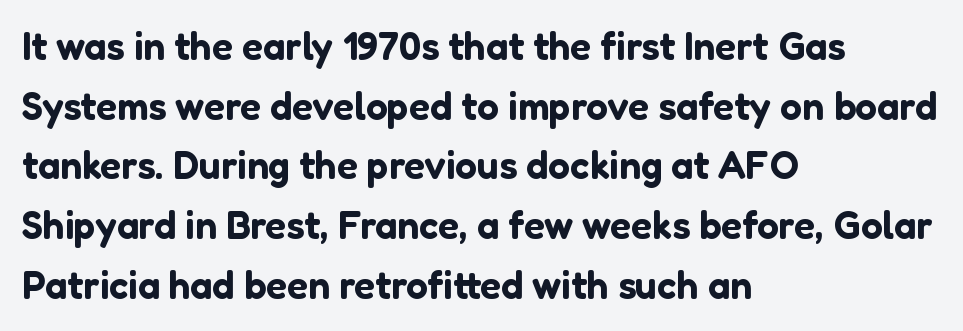
Proportional: the letters do not fall into vertical columns. Do the letters lean? They stand straight. Typeset ragged right — the left edge is the straight one. This is sans-serif lettering, the kind often seen on screens and signage. Each row of text sits above clean, open space. Observe the ordinary spacing: letters are neighbours, not strangers.
